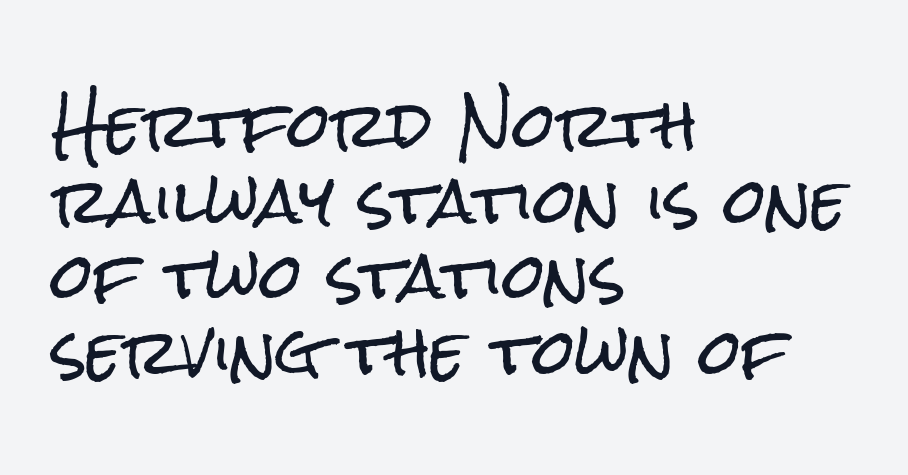
The image shows 61 px condensed sans-serif type, upright; set left-aligned, line spacing 1.24x, normal letter spacing, not underlined; low stroke contrast and a medium x-height.
